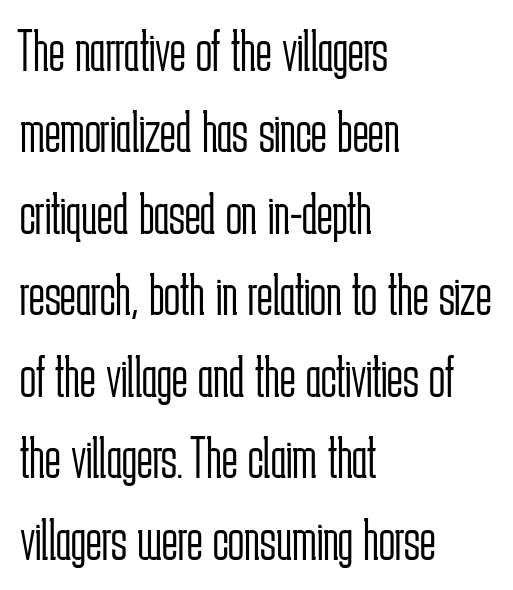
In CSS terms this would be text-align: left. Counters stay open thanks to moderate or lighter strokes. Honestly, there is no underline to notice here at all. Each letter's strokes conclude bluntly, with no projecting serifs. Is there any slant? The stems are plumb. Nobody touched the tracking dial on this one.
